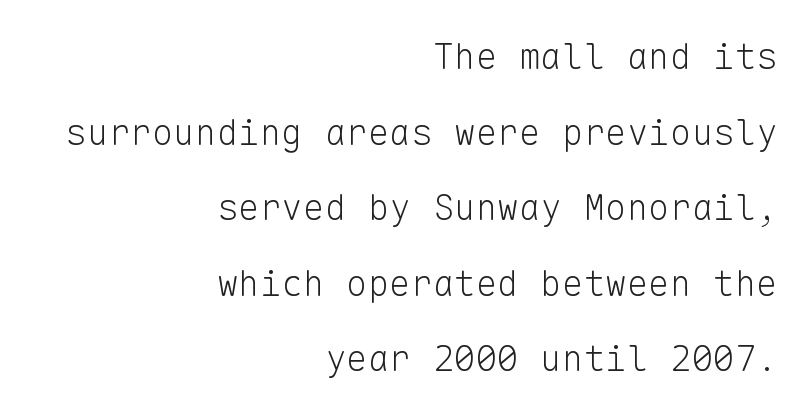
Stroke mass is kept to a normal reading level or below. Each new line begins a long way beneath the previous one. Grotesque or geometric, the face here clearly has no serifs. The letters sit at their default tracking, neither squeezed nor spread. Check the space under the baseline: it is left empty. Where is the straight margin? On the right.
